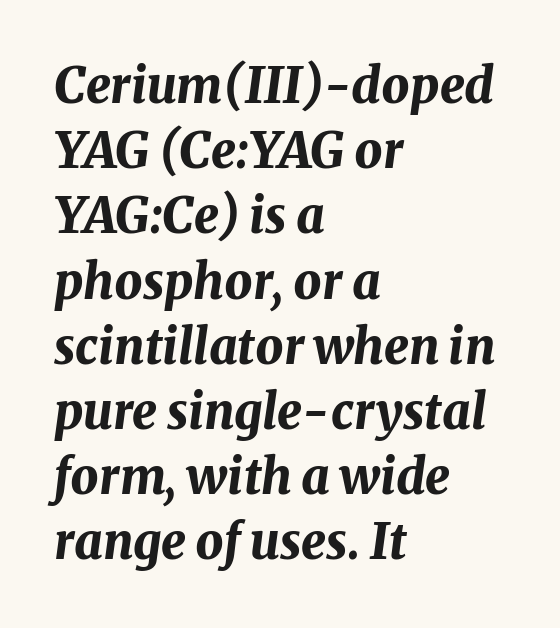
Q: Is the text bold? A: Yes.
Q: Is the text italic (slanted)? A: Yes, it leans right by about 8 degrees.
Q: Is the text underlined? A: No.
Q: How is the paragraph aligned? A: Left-aligned.
Q: Is the spacing between letters normal or unusually wide? A: Normal.
Q: Is the spacing between lines tight, normal or loose? A: Normal.
Q: Width (condensed, normal, or wide)? A: Normal.
Q: Stroke contrast? A: Medium.
Q: x-height? A: Medium.
Q: Monospaced? A: No.
